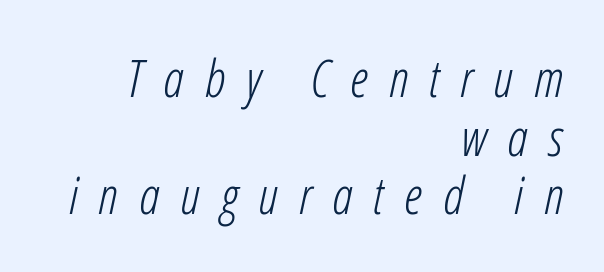
Q: Is the text bold? A: No.
Q: Is the text italic (slanted)? A: Yes, it leans right by about 12 degrees.
Q: Is the text underlined? A: No.
Q: How is the paragraph aligned? A: Right-aligned.
Q: Is the spacing between letters normal or unusually wide? A: Unusually wide.
Q: Is the spacing between lines tight, normal or loose? A: Tight.
Q: Width (condensed, normal, or wide)? A: Condensed.
Q: Stroke contrast? A: Low.
Q: x-height? A: Medium.
Q: Monospaced? A: No.
